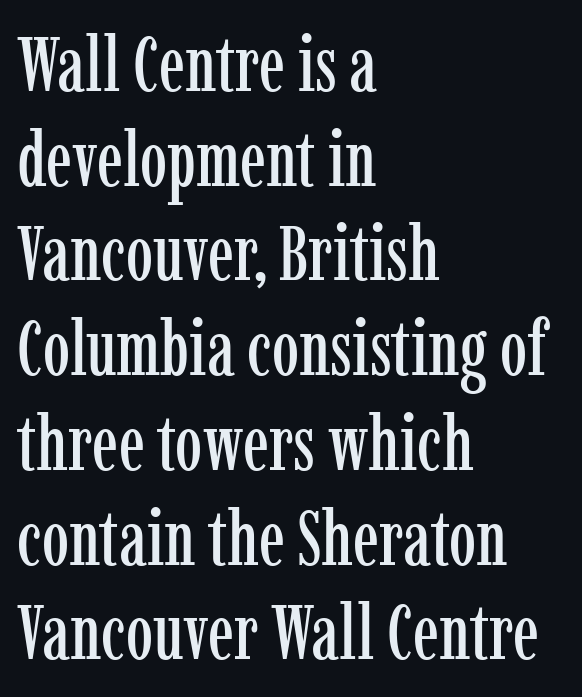
{"serif": "yes", "italic": "no", "width": "condensed", "stroke_contrast": "low", "x_height": "medium", "monospaced": "no", "underline": "no", "align": "left", "line_spacing_ratio": 1.23, "letter_spacing": "normal", "letter_spacing_em": 0.0, "glyph_px": 77}
